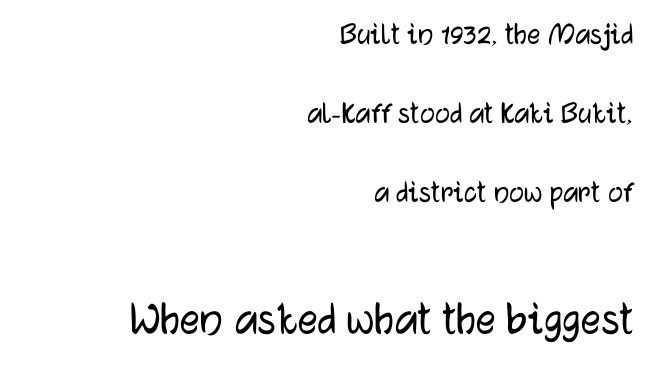
Q: Is the text italic (slanted)? A: No, it is upright.
Q: Is the typeface a serif or a sans-serif typeface? A: Sans-serif.
Q: Is the text underlined? A: No.
Q: How is the paragraph aligned? A: Right-aligned.
Q: Is the spacing between letters normal or unusually wide? A: Normal.
Q: Is the spacing between lines tight, normal or loose? A: Loose.
Q: Which block of text is set in a larger size, the first (top) or the second (bottom)? A: The second (bottom) one.
Q: Width (condensed, normal, or wide)? A: Normal.
Q: Stroke contrast? A: Low.
Q: x-height? A: Medium.
Q: Monospaced? A: No.
